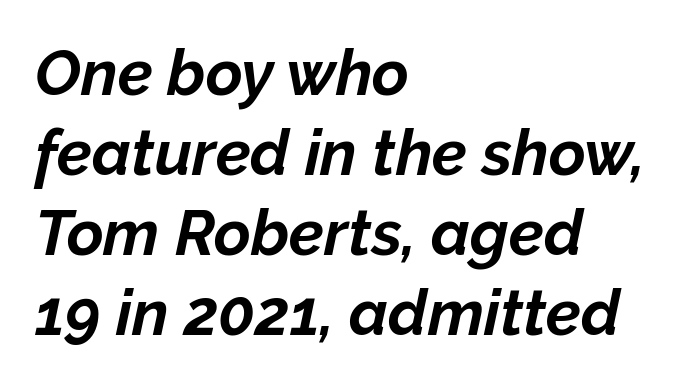
Q: Is the text bold? A: Yes.
Q: Is the text italic (slanted)? A: Yes, it leans right by about 12 degrees.
Q: Is the text underlined? A: No.
Q: How is the paragraph aligned? A: Left-aligned.
Q: Is the spacing between letters normal or unusually wide? A: Normal.
Q: Is the spacing between lines tight, normal or loose? A: Normal.
Q: Width (condensed, normal, or wide)? A: Normal.
Q: Stroke contrast? A: Low.
Q: x-height? A: Medium.
Q: Monospaced? A: No.
